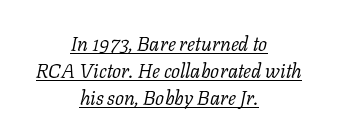
Q: Is the text bold? A: No.
Q: Is the text italic (slanted)? A: Yes, it leans right by about 11 degrees.
Q: Is the text underlined? A: Yes.
Q: How is the paragraph aligned? A: Centered.
Q: Is the spacing between letters normal or unusually wide? A: Normal.
Q: Is the spacing between lines tight, normal or loose? A: Normal.
